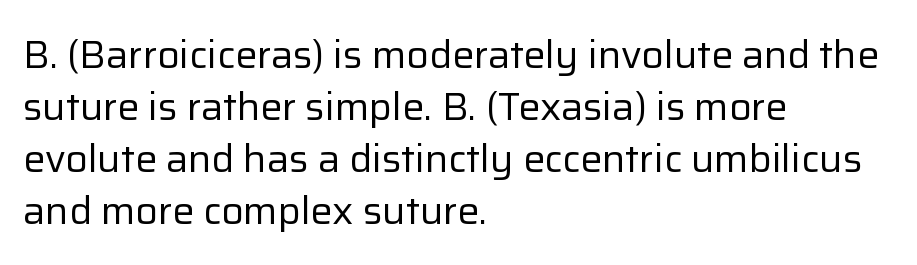
Q: Is the text bold? A: No.
Q: Is the text italic (slanted)? A: No, it is upright.
Q: Is the typeface a serif or a sans-serif typeface? A: Sans-serif.
Q: Is the text underlined? A: No.
Q: How is the paragraph aligned? A: Left-aligned.
Q: Is the spacing between letters normal or unusually wide? A: Normal.
Q: Is the spacing between lines tight, normal or loose? A: Normal.
Q: Width (condensed, normal, or wide)? A: Normal.
Q: Stroke contrast? A: Low.
Q: x-height? A: Medium.
Q: Monospaced? A: No.
